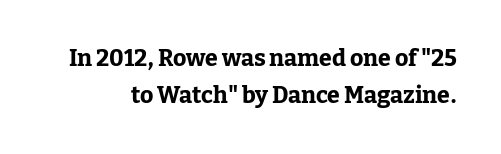
The image shows 23 px bold type, upright; set normal line spacing (1.59x), normal letter spacing, not underlined.
